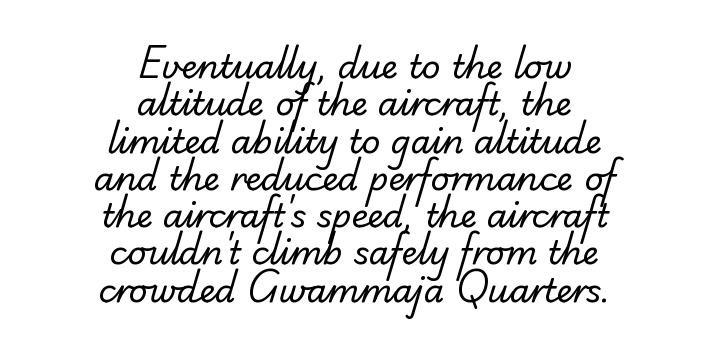
{"serif": "no", "bold": "no", "weight": "regular", "width": "normal", "stroke_contrast": "low", "x_height": "small", "monospaced": "no", "underline": "no", "align": "center", "line_spacing": "tight", "line_spacing_ratio": 1.13, "letter_spacing": "normal", "letter_spacing_em": 0.0, "glyph_px": 33}
